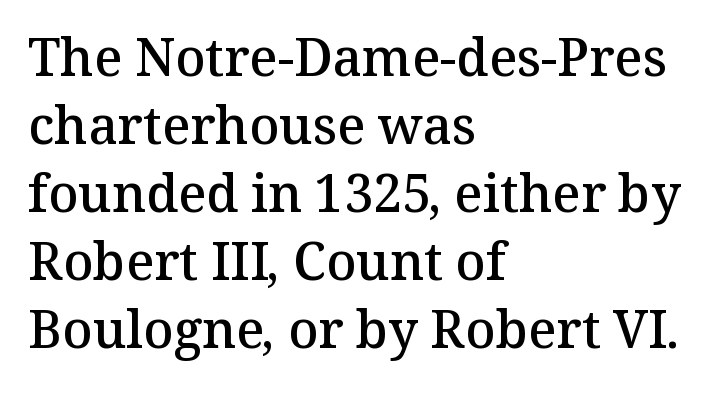
Glance below the letters and you will spot only blank space. The block of text has a typical density, with ordinary space between rows. Do the characters align in a grid? No, the font is proportional. This rendering leaves character spacing at its baseline value. Is there any slant? The stems are plumb. A semibold gives these letters moderate extra thickness, short of bold.
